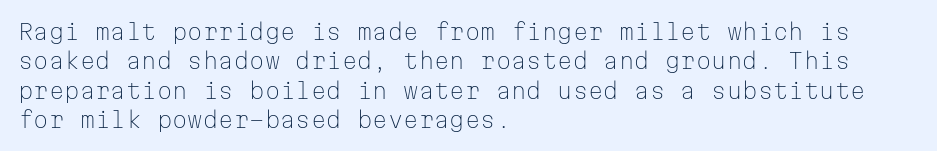
Caption: face not bold, strokes unweighted. Whoever set this chose a conventional vertical rhythm. This sample uses plain, unmodified letter spacing. The lettering stays uniformly vertical, giving the passage a roman look. Rule under the text: the space is simply empty.
